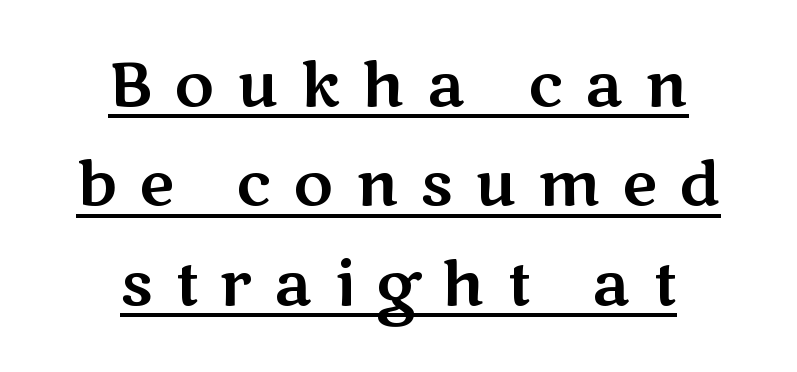
Q: Is the text italic (slanted)? A: No, it is upright.
Q: Is the typeface a serif or a sans-serif typeface? A: Sans-serif.
Q: Is the text underlined? A: Yes.
Q: How is the paragraph aligned? A: Centered.
Q: Is the spacing between letters normal or unusually wide? A: Unusually wide.
Q: Is the spacing between lines tight, normal or loose? A: Normal.
Q: Width (condensed, normal, or wide)? A: Wide.
Q: Stroke contrast? A: Medium.
Q: x-height? A: Medium.
Q: Monospaced? A: No.
